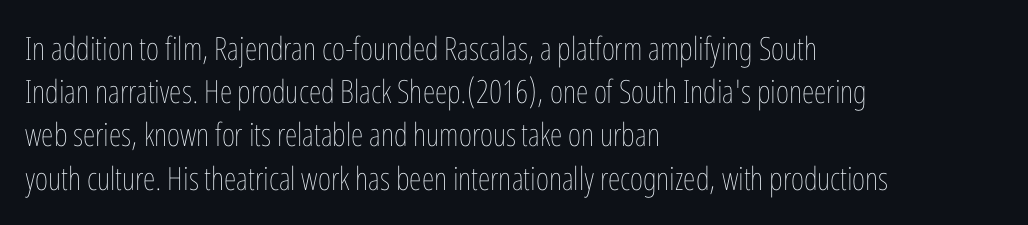
{"italic": "no", "bold": "no", "weight": "thin", "width": "condensed", "stroke_contrast": "low", "x_height": "medium", "monospaced": "no", "underline": "no", "align": "left", "line_spacing": "normal", "line_spacing_ratio": 1.35, "letter_spacing": "normal", "letter_spacing_em": 0.0, "glyph_px": 32}
